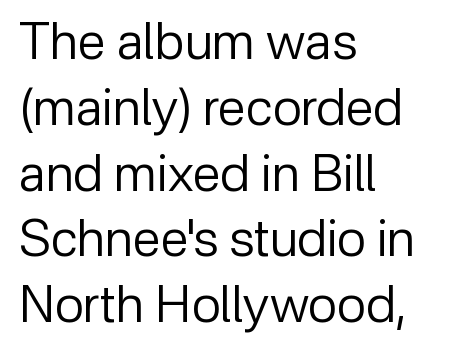
The image shows 51 px regular-weight sans-serif type, upright; set left-aligned, normal line spacing (1.29x), normal letter spacing, not underlined; low stroke contrast and a medium x-height.
